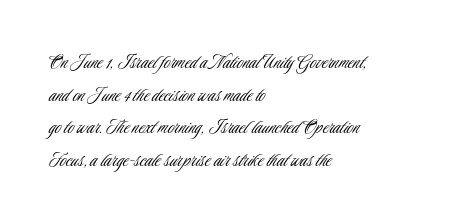
The image shows 22 px text type; set left-aligned, normal line spacing (1.48x), normal letter spacing, not underlined.
